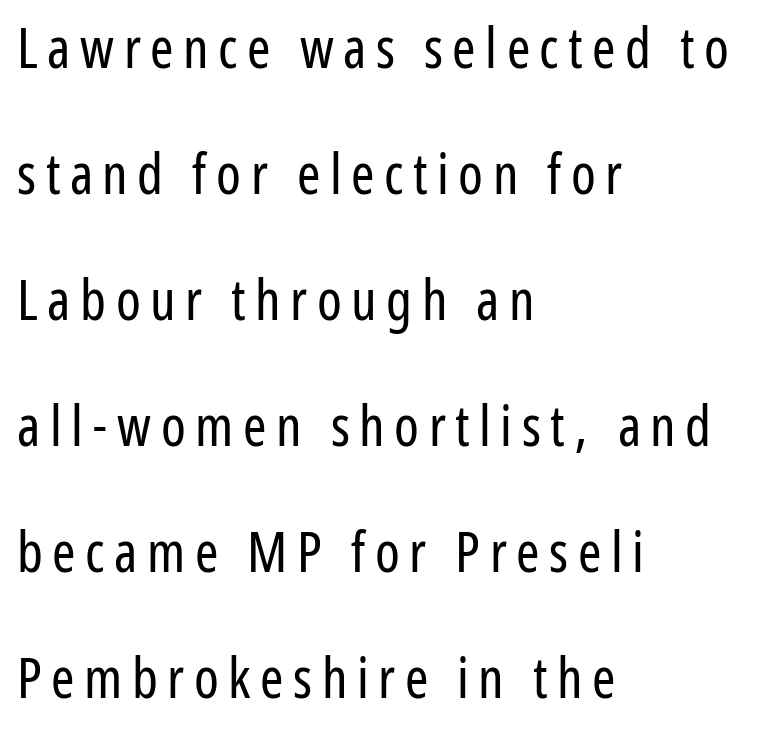
The image shows 56 px regular-weight, condensed sans-serif type, upright; set left-aligned, loose line spacing (2.25x), not underlined; low stroke contrast and a medium x-height.
